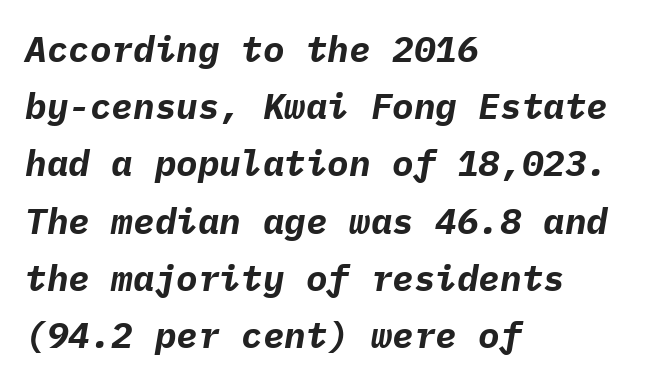
Each row of text sits above clean, open space. Italic: yes, the glyphs are oblique. The line-height multiplier appears to be the usual default. Here the glyphs are tracked normally, forming tight word shapes. Think of a typewriter: that constant character pitch is what you see here.
